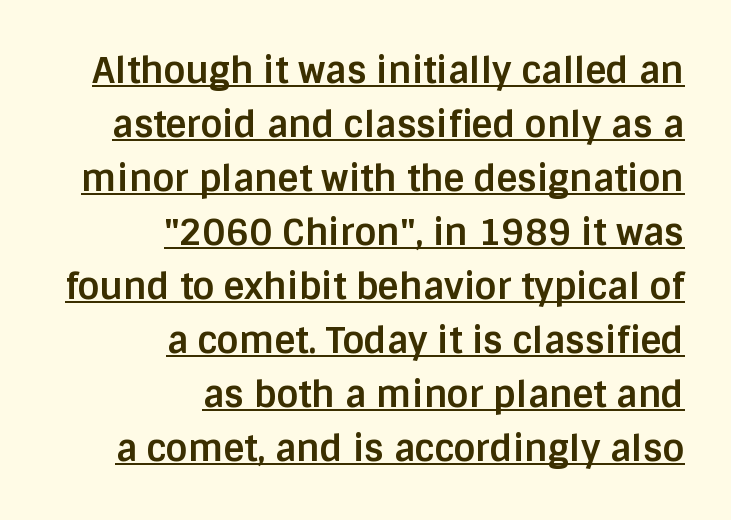
The image shows 36 px bold sans-serif type, upright; set right-aligned, normal line spacing (1.5x), normal letter spacing, underlined; low stroke contrast and a large x-height.
